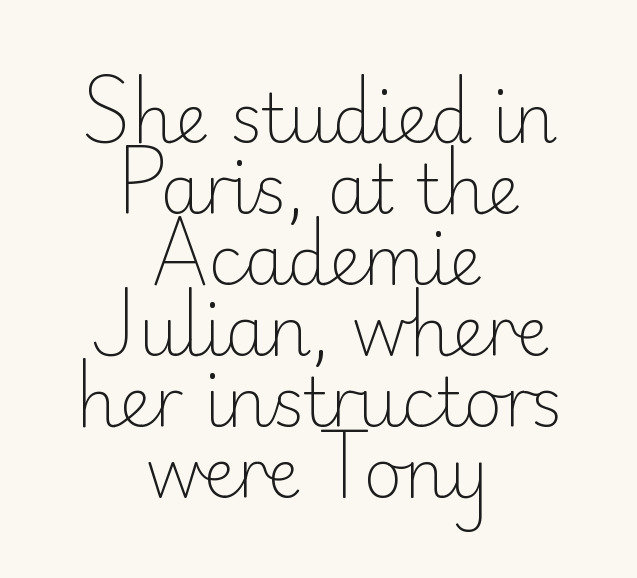
Q: Is the text bold? A: No.
Q: Is the text italic (slanted)? A: No, it is upright.
Q: Is the typeface a serif or a sans-serif typeface? A: Sans-serif.
Q: Is the text underlined? A: No.
Q: How is the paragraph aligned? A: Centered.
Q: Is the spacing between letters normal or unusually wide? A: Normal.
Q: Is the spacing between lines tight, normal or loose? A: Tight.
Q: Width (condensed, normal, or wide)? A: Normal.
Q: Stroke contrast? A: Low.
Q: x-height? A: Small.
Q: Monospaced? A: No.
